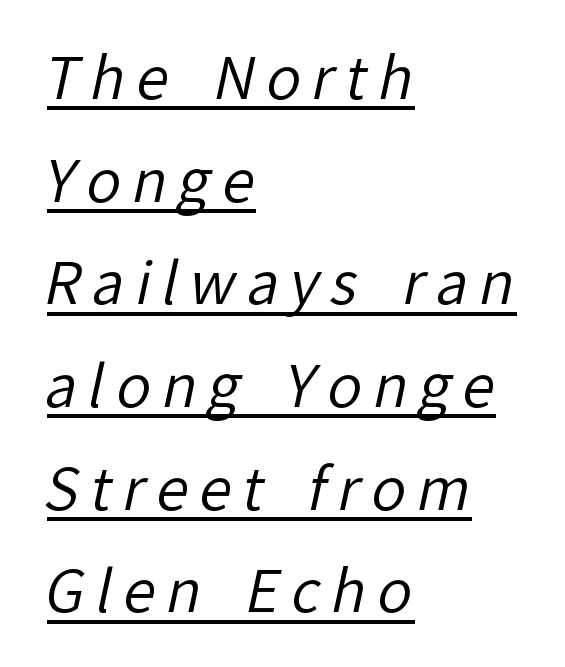
Q: Is the text bold? A: No.
Q: Is the typeface a serif or a sans-serif typeface? A: Sans-serif.
Q: Is the text underlined? A: Yes.
Q: How is the paragraph aligned? A: Left-aligned.
Q: Width (condensed, normal, or wide)? A: Normal.
Q: Stroke contrast? A: Low.
Q: x-height? A: Medium.
Q: Monospaced? A: No.
